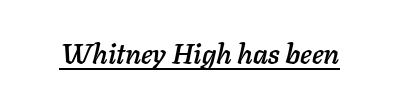
Spacing between characters is what you'd get straight out of the box. Character widths vary here, with narrow letters taking less room than wide ones. These lines were composed using italics. The rendered words wear a rule along their underside.
